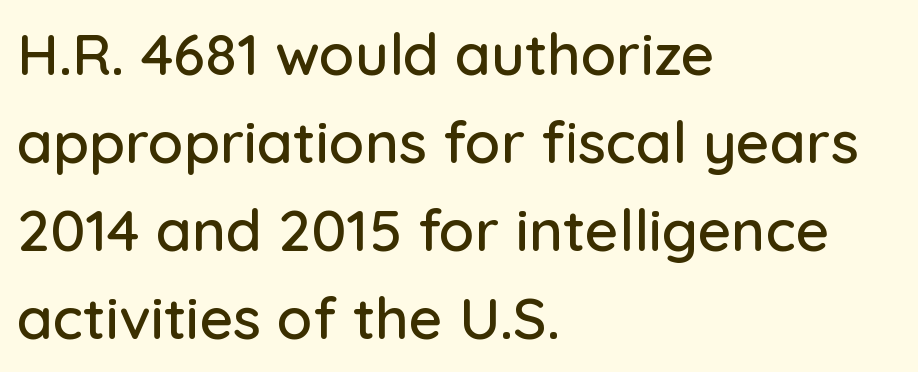
Is the letter spacing exaggerated? No — it looks like the ordinary default. The rendering anchors every line to the left-hand side. Compared with typical paragraphs, the rows here are spaced about the same. The rendering uses natural spacing where letterforms have individual widths. The type sits square on the baseline with zero lean.
